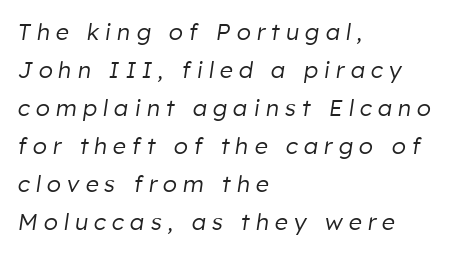
{"italic": "yes", "lean": "right", "slant_degrees": 8, "bold": "no", "underline": "no", "align": "left", "line_spacing": "normal", "line_spacing_ratio": 1.65, "letter_spacing": "wide", "letter_spacing_em": 0.26, "glyph_px": 23}
